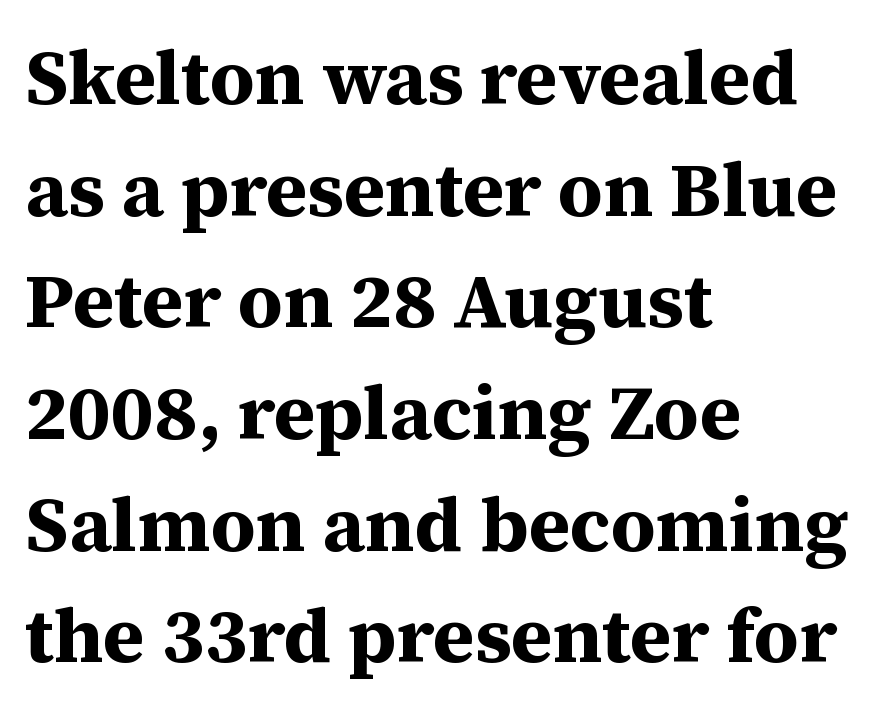
The image shows 77 px bold serif type, upright; set left-aligned, normal line spacing (1.45x), normal letter spacing, not underlined; medium stroke contrast and a medium x-height.
